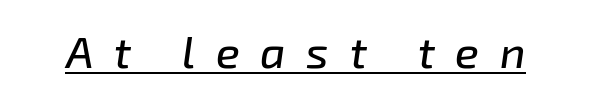
{"italic": "yes", "lean": "right", "slant_degrees": 8, "width": "normal", "stroke_contrast": "low", "x_height": "medium", "monospaced": "no", "underline": "yes", "letter_spacing": "wide", "letter_spacing_em": 0.47, "glyph_px": 44}
